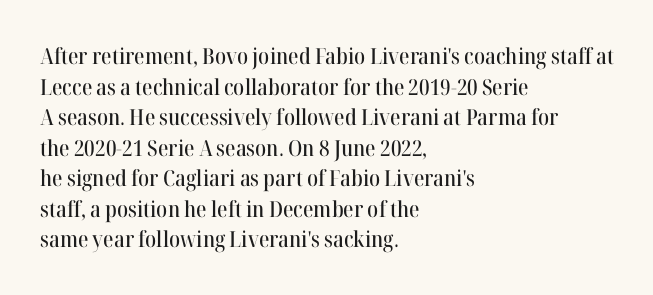
The image shows 22 px text type, upright; set left-aligned, normal line spacing (1.39x), normal letter spacing, not underlined.
